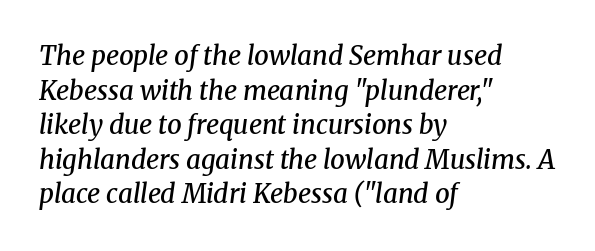
{"italic": "yes", "lean": "right", "slant_degrees": 8, "bold": "semi", "underline": "no", "align": "left", "line_spacing": "normal", "line_spacing_ratio": 1.33, "letter_spacing": "normal", "letter_spacing_em": 0.0, "glyph_px": 26}
